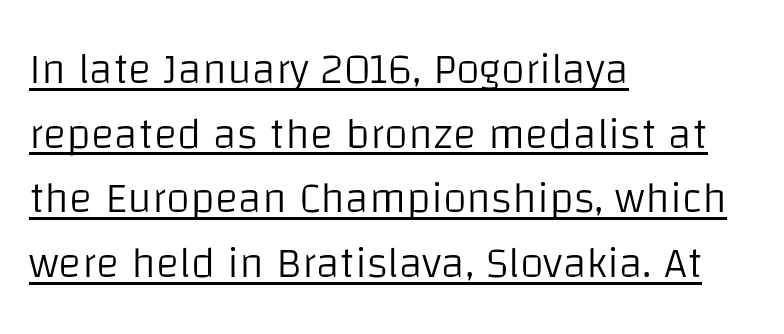
Regarding leading, the lines here are spaced in the standard way. Like a heading marked for emphasis, these lines bear an underscore. Posture: straight, roman, zero tilt. The lines are quadded left. Each stroke keeps to a modest, everyday thickness or less.
